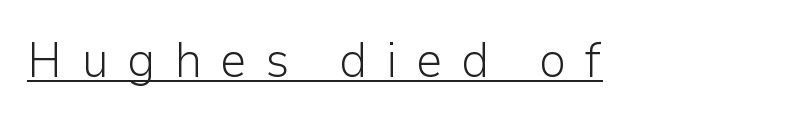
Vertical stems look standard width or narrower in stroke. Glance below the letters and you will spot a drawn line. Typographically, this falls in the sans-serif category. These lines were composed using upright roman letters. These lines are rendered in a variable-pitch font.
